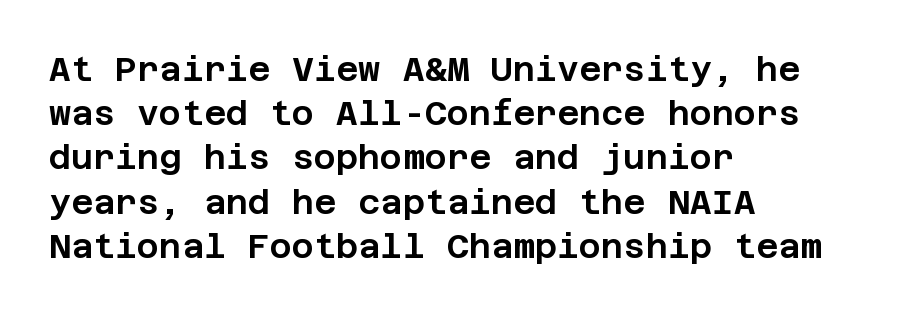
The image shows 34 px sans-serif type, upright; set left-aligned, normal line spacing (1.3x), normal letter spacing, not underlined; low stroke contrast and a large x-height.
